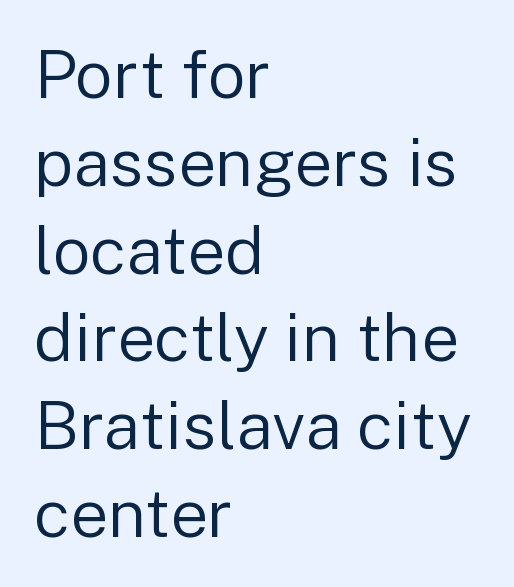
The image shows 67 px regular-weight sans-serif type, upright; set left-aligned, normal line spacing (1.31x), normal letter spacing, not underlined; low stroke contrast and a medium x-height.
